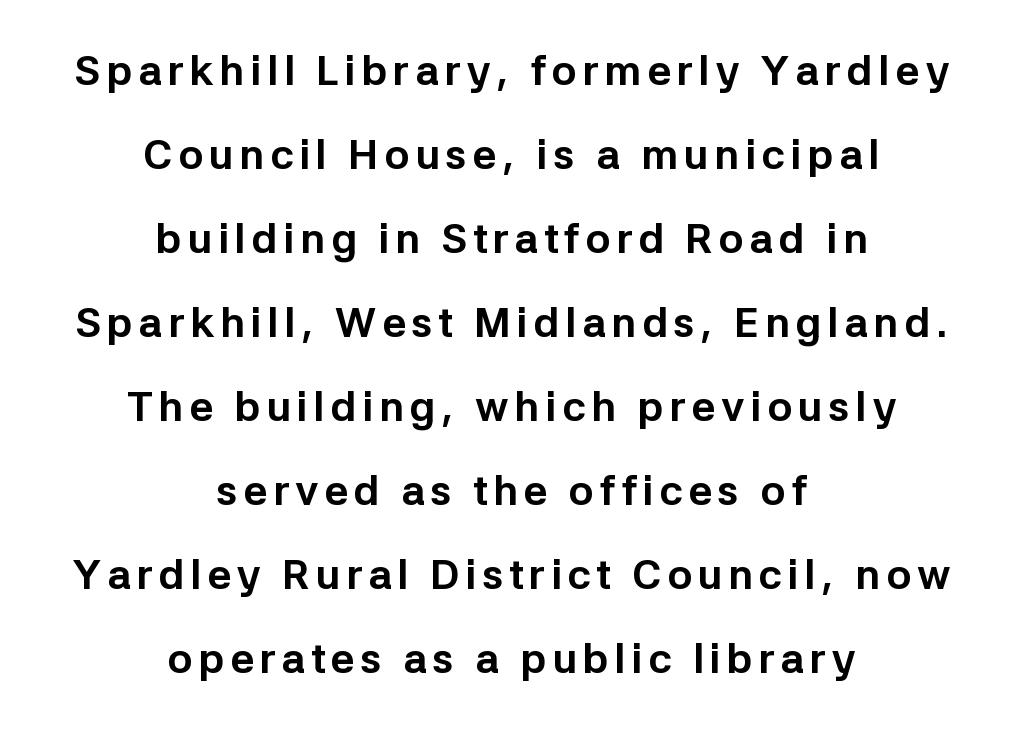
The image shows 42 px bold sans-serif type, upright; set centered, loose line spacing (2.0x), not underlined; low stroke contrast and a medium x-height.
